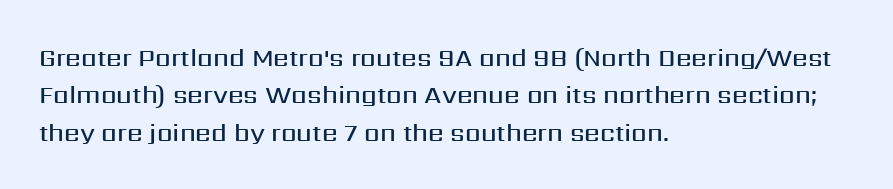
Standard letterfit; no display-style spreading of the glyphs. A bare baseline throughout the passage. Baseline-to-baseline distance is the conventional proportion of letter height. The axis of the letterforms is exactly vertical. The passage shown is semibold, sitting just below true bold. The lines are quadded left.
